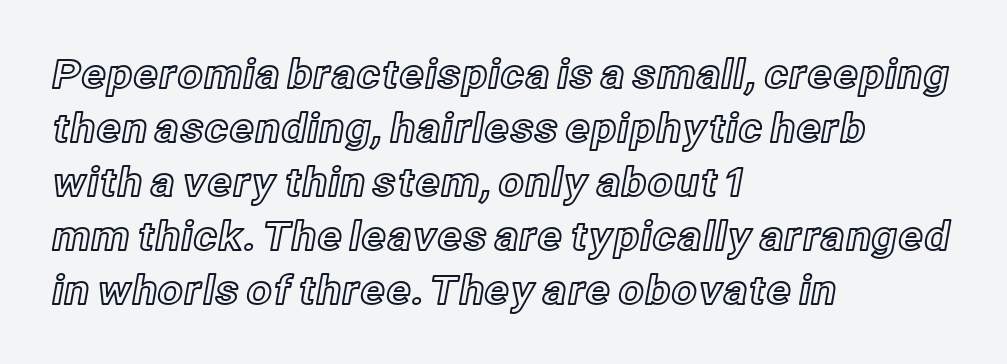
{"width": "normal", "x_height": "medium", "monospaced": "no", "underline": "no", "align": "left", "line_spacing": "normal", "line_spacing_ratio": 1.35, "letter_spacing": "normal", "letter_spacing_em": 0.0, "glyph_px": 40}
